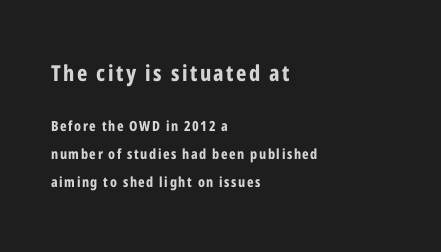
{"italic": "no", "bold": "yes", "underline": "no", "align": "left", "line_spacing": "loose", "line_spacing_ratio": 1.99, "larger_block": "first", "size_ratio": 1.57, "glyph_px": 22}
